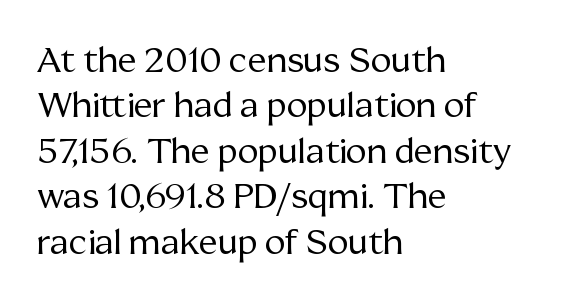
Q: Is the text bold? A: No.
Q: Is the text italic (slanted)? A: No, it is upright.
Q: Is the typeface a serif or a sans-serif typeface? A: Serif.
Q: Is the text underlined? A: No.
Q: How is the paragraph aligned? A: Left-aligned.
Q: Is the spacing between letters normal or unusually wide? A: Normal.
Q: Is the spacing between lines tight, normal or loose? A: Normal.
Q: Width (condensed, normal, or wide)? A: Normal.
Q: Stroke contrast? A: Medium.
Q: x-height? A: Medium.
Q: Monospaced? A: No.
